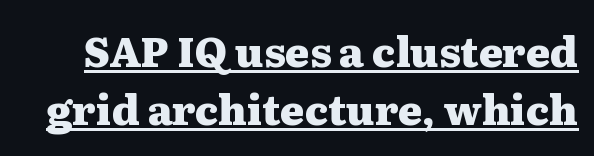
{"serif": "yes", "italic": "no", "bold": "yes", "weight": "heavy", "width": "wide", "stroke_contrast": "medium", "x_height": "medium", "monospaced": "no", "underline": "yes", "line_spacing": "normal", "line_spacing_ratio": 1.42, "letter_spacing": "normal", "letter_spacing_em": 0.0, "glyph_px": 41}
